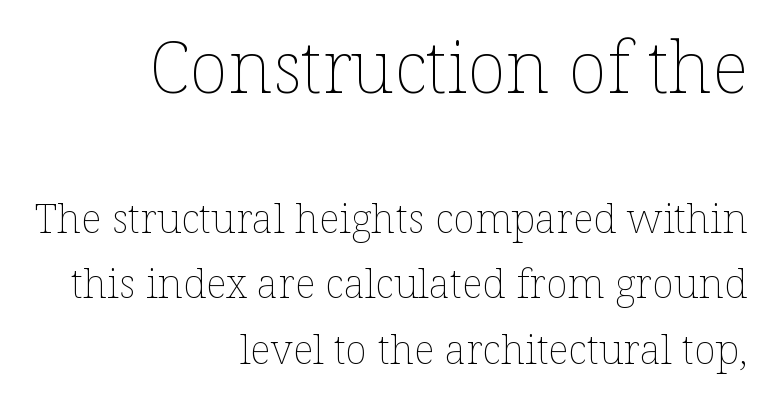
{"italic": "no", "bold": "no", "weight": "thin", "width": "normal", "stroke_contrast": "low", "x_height": "medium", "monospaced": "no", "underline": "no", "align": "right", "line_spacing": "normal", "line_spacing_ratio": 1.6, "letter_spacing": "normal", "letter_spacing_em": 0.0, "larger_block": "first", "size_ratio": 1.76, "glyph_px": 72}
